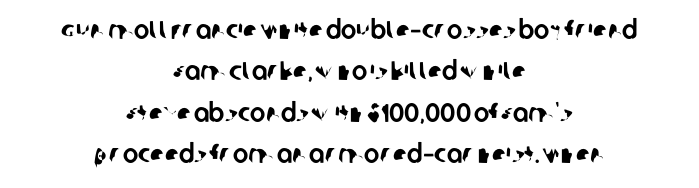
Q: Is the text underlined? A: No.
Q: How is the paragraph aligned? A: Centered.
Q: Is the spacing between letters normal or unusually wide? A: Normal.
Q: Is the spacing between lines tight, normal or loose? A: Normal.
